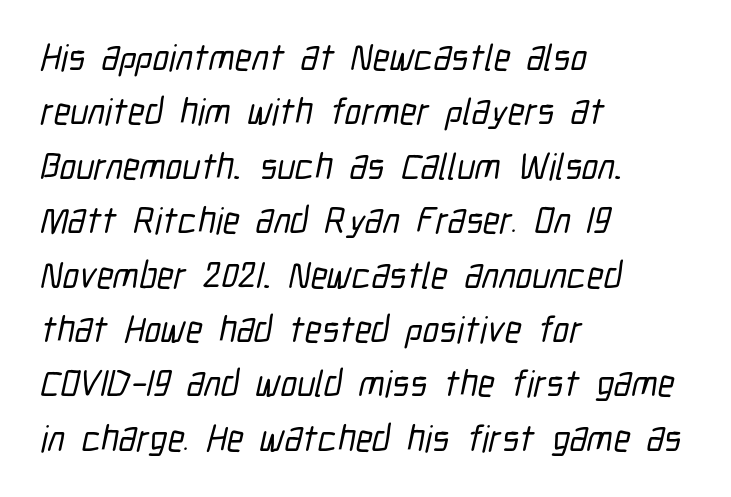
The image shows 37 px condensed sans-serif type; set left-aligned, normal line spacing (1.47x), normal letter spacing, not underlined; low stroke contrast and a medium x-height.
